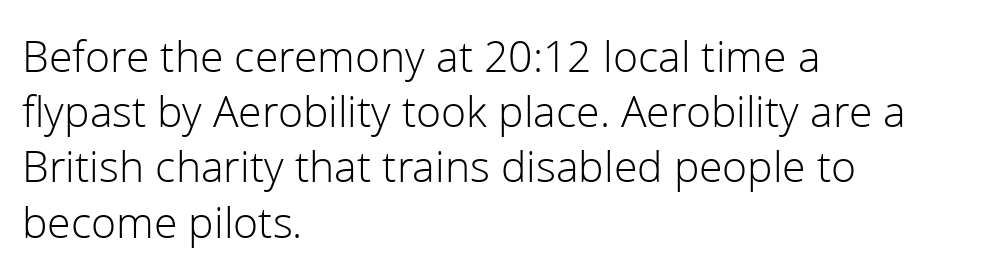
Each stroke keeps to a modest, everyday thickness or less. In terms of letterspacing, this is plain default setting. Do the characters align in a grid? No, the font is proportional. Italic? Not at all — the glyphs are vertical. This sample uses a sans-serif face. The rag falls on the right side of this text block.
